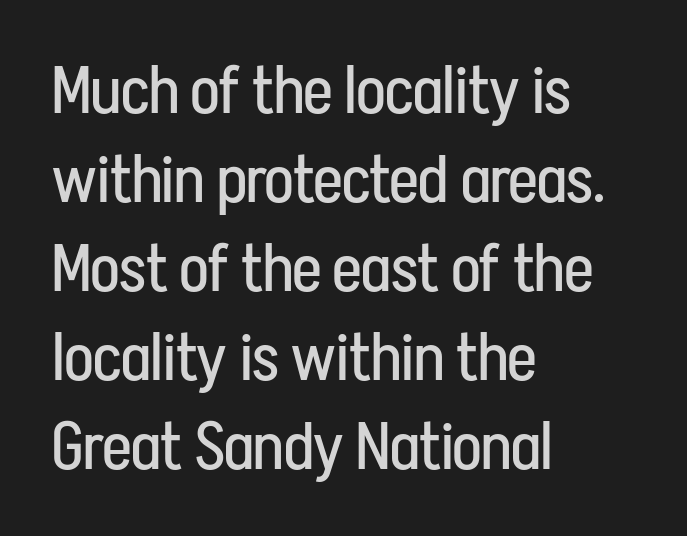
The image shows 67 px regular-weight, condensed sans-serif type, upright; set left-aligned, normal line spacing (1.33x), normal letter spacing, not underlined; low stroke contrast and a medium x-height.
